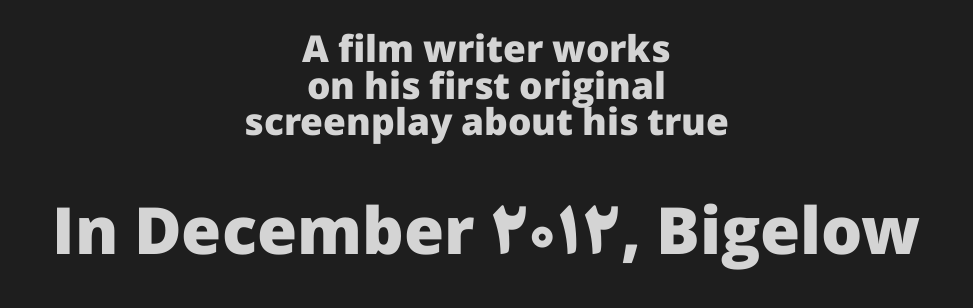
Q: Is the text bold? A: Yes.
Q: Is the text italic (slanted)? A: No, it is upright.
Q: Is the typeface a serif or a sans-serif typeface? A: Sans-serif.
Q: Is the text underlined? A: No.
Q: How is the paragraph aligned? A: Centered.
Q: Is the spacing between letters normal or unusually wide? A: Normal.
Q: Is the spacing between lines tight, normal or loose? A: Tight.
Q: Which block of text is set in a larger size, the first (top) or the second (bottom)? A: The second (bottom) one.
Q: Width (condensed, normal, or wide)? A: Normal.
Q: Stroke contrast? A: Low.
Q: x-height? A: Medium.
Q: Monospaced? A: No.
